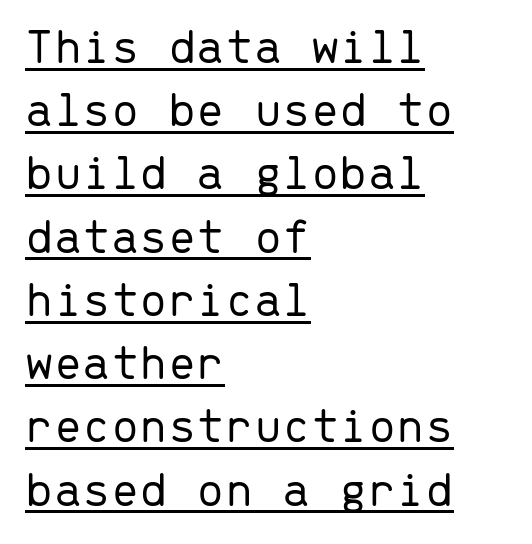
{"serif": "no", "italic": "no", "bold": "no", "weight": "light", "width": "normal", "stroke_contrast": "low", "x_height": "medium", "monospaced": "yes", "underline": "yes", "align": "left", "line_spacing_ratio": 1.24, "letter_spacing": "normal", "letter_spacing_em": 0.0, "glyph_px": 51}
